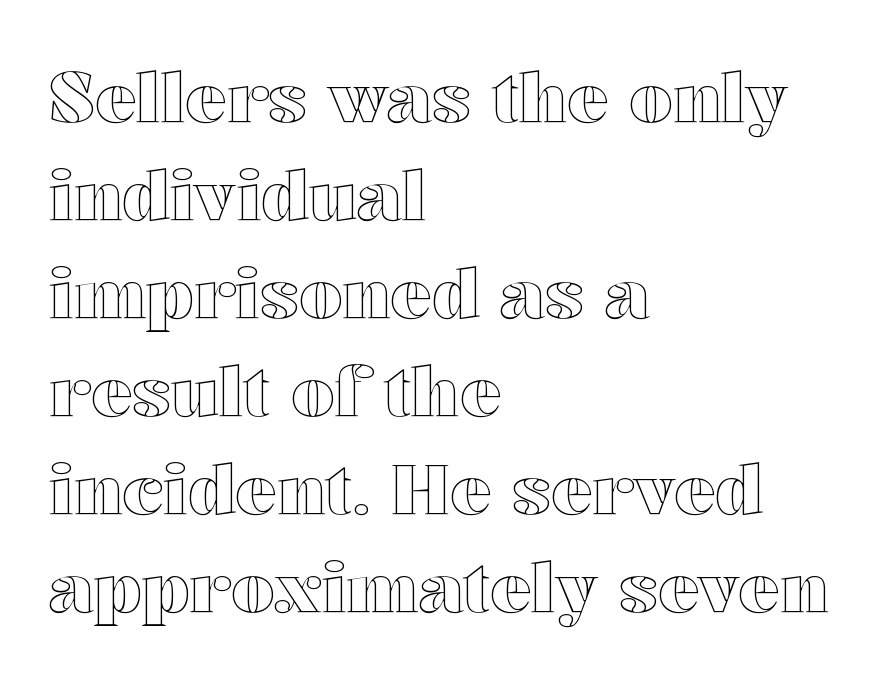
The image shows 69 px wide type, upright; set left-aligned, normal line spacing (1.42x), normal letter spacing, not underlined; a medium x-height.
